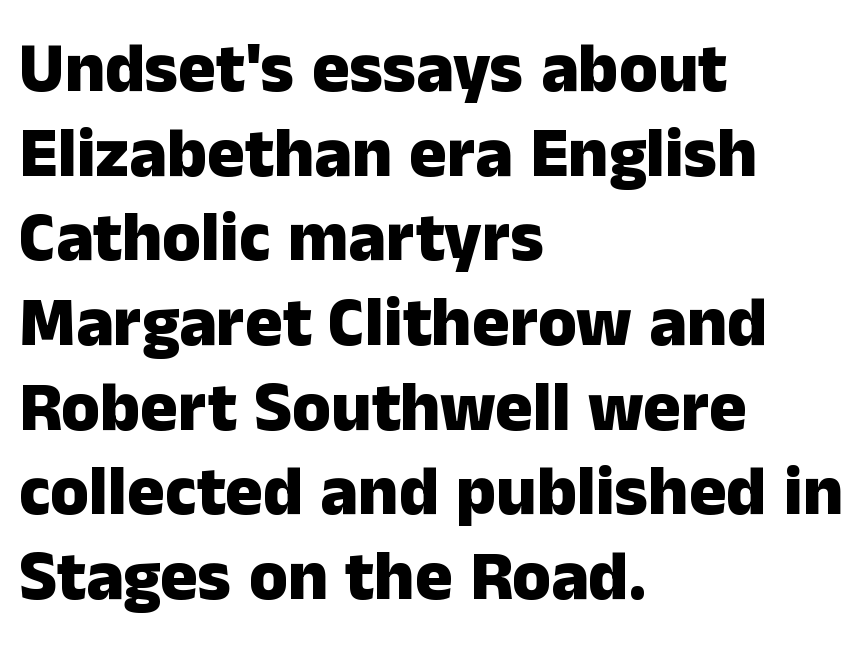
The image shows 70 px heavy sans-serif type, upright; set left-aligned, line spacing 1.21x, normal letter spacing, not underlined; low stroke contrast and a medium x-height.
